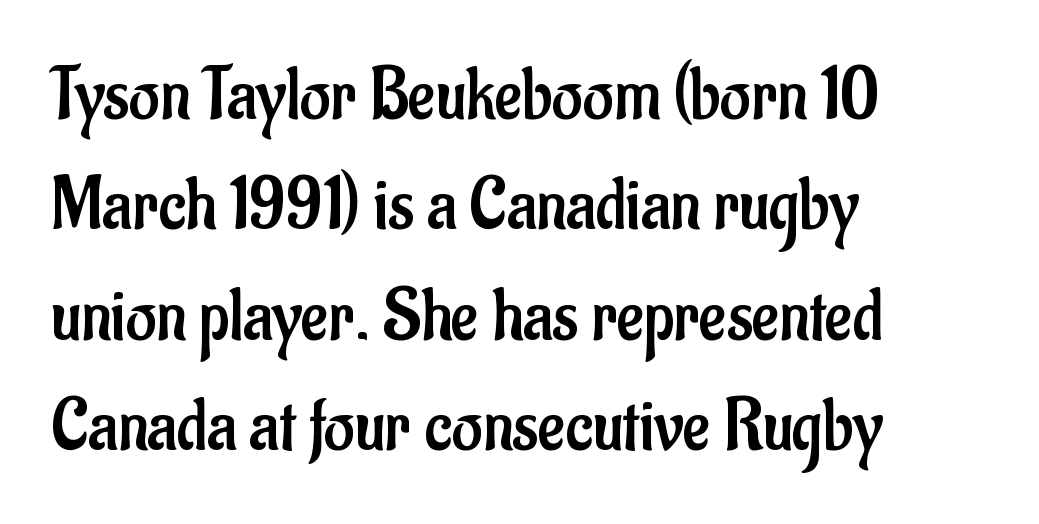
Q: Is the text bold? A: No.
Q: Is the text italic (slanted)? A: No, it is upright.
Q: Is the typeface a serif or a sans-serif typeface? A: Sans-serif.
Q: Is the text underlined? A: No.
Q: How is the paragraph aligned? A: Left-aligned.
Q: Is the spacing between letters normal or unusually wide? A: Normal.
Q: Is the spacing between lines tight, normal or loose? A: Normal.
Q: Width (condensed, normal, or wide)? A: Condensed.
Q: Stroke contrast? A: Low.
Q: x-height? A: Small.
Q: Monospaced? A: No.
